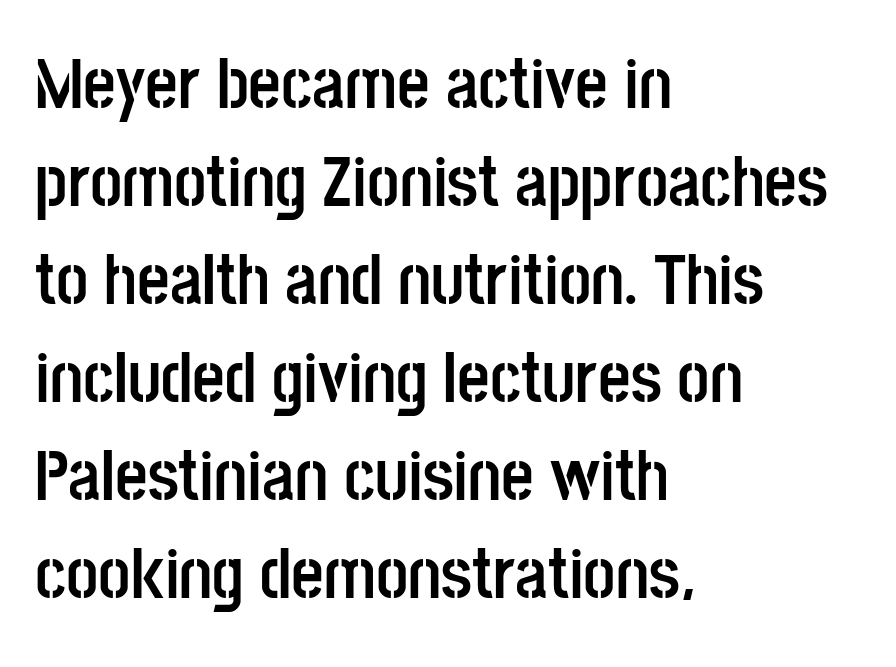
{"serif": "no", "italic": "no", "bold": "yes", "weight": "semibold", "width": "condensed", "stroke_contrast": "low", "x_height": "large", "monospaced": "no", "underline": "no", "align": "left", "line_spacing": "normal", "line_spacing_ratio": 1.38, "letter_spacing": "normal", "letter_spacing_em": 0.0, "glyph_px": 71}
